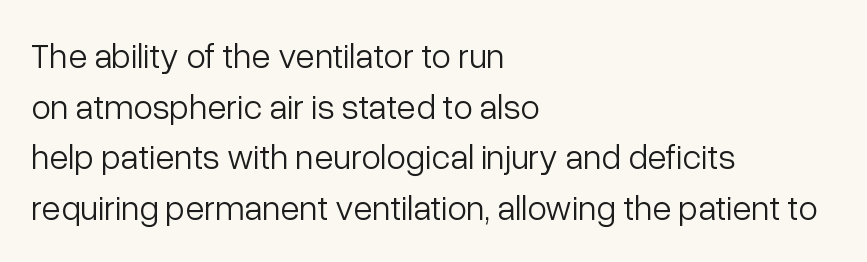
You can tell from the bare stems that sans-serif type was used. Think of a printed novel: that variable character pitch is what you see here. Typeset ragged right — the left edge is the straight one. Tracking here is standard; glyphs follow each other at the usual distance. Rule under the text: the space is simply empty. Is the type heavy? It reads as light-to-regular instead.
